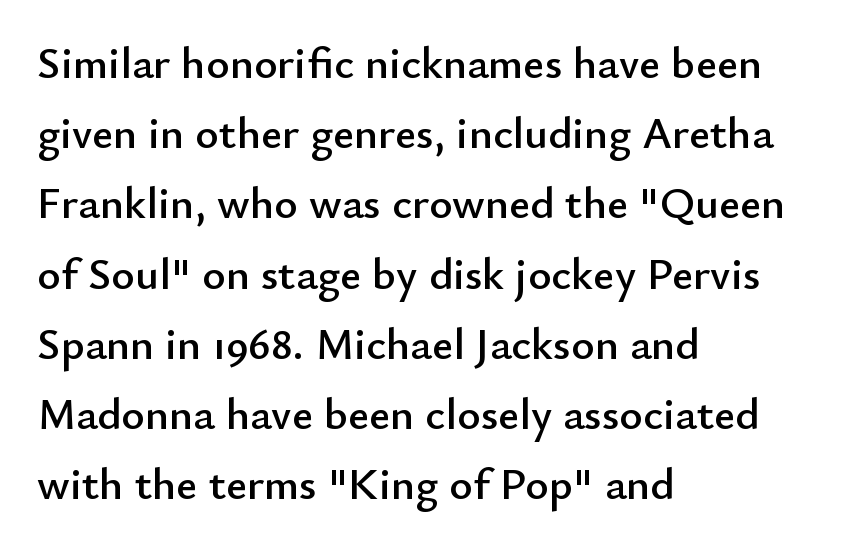
The image shows 45 px sans-serif type, upright; set left-aligned, normal line spacing (1.56x), normal letter spacing, not underlined; low stroke contrast and a small x-height.
